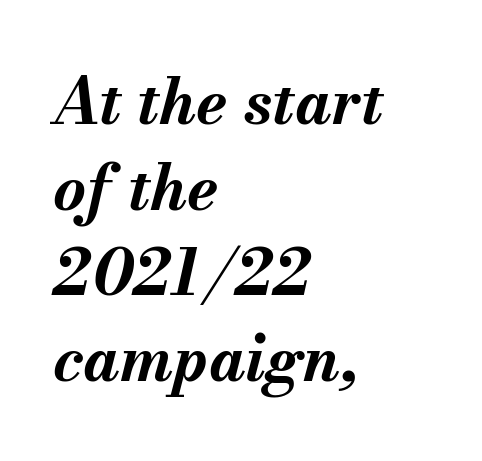
{"italic": "yes", "lean": "right", "slant_degrees": 13, "bold": "yes", "weight": "bold", "width": "normal", "stroke_contrast": "medium", "x_height": "small", "monospaced": "no", "underline": "no", "align": "left", "line_spacing": "normal", "line_spacing_ratio": 1.36, "letter_spacing": "normal", "letter_spacing_em": 0.0, "glyph_px": 63}
